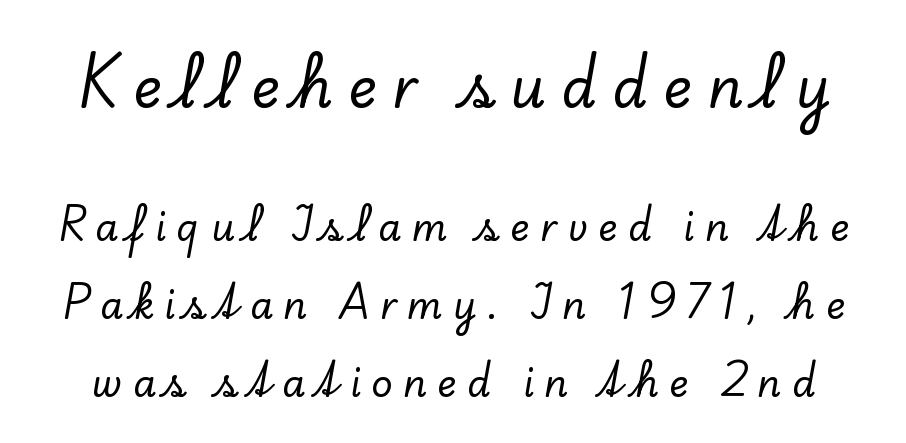
{"serif": "yes", "width": "normal", "stroke_contrast": "low", "x_height": "small", "monospaced": "no", "underline": "no", "line_spacing": "loose", "line_spacing_ratio": 2.1, "letter_spacing": "wide", "letter_spacing_em": 0.28, "larger_block": "first", "size_ratio": 1.49, "glyph_px": 55}
